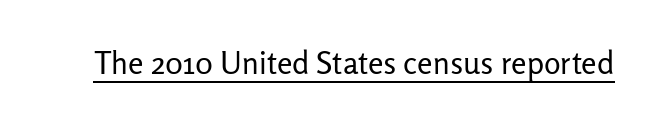
Q: Is the text bold? A: No.
Q: Is the text italic (slanted)? A: No, it is upright.
Q: Is the typeface a serif or a sans-serif typeface? A: Sans-serif.
Q: Is the text underlined? A: Yes.
Q: Is the spacing between letters normal or unusually wide? A: Normal.
Q: Width (condensed, normal, or wide)? A: Normal.
Q: Stroke contrast? A: Low.
Q: x-height? A: Medium.
Q: Monospaced? A: No.
